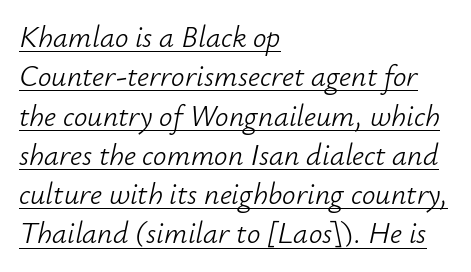
Looks like regular typesetting: each glyph gets only the width it needs. Does a line run under the words? Yes, clearly. The face used here is rendered with its standard letterfit. Tall strokes in this sample are angled rather than plumb.
